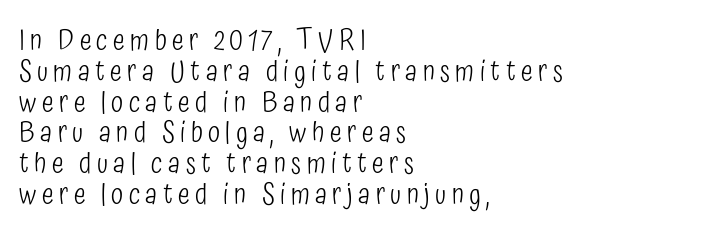
The specimen omits any rule beneath the text block's lines. Alignment: flush left. The rendering uses a small line-height, squeezing the rows. The face used here is proportionally spaced, like ordinary book or web type. Stem width sits at or under what a default text font uses.
